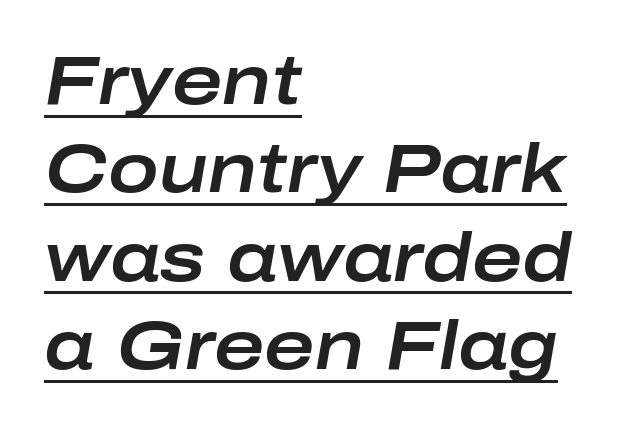
{"italic": "yes", "lean": "right", "slant_degrees": 10, "width": "wide", "stroke_contrast": "low", "x_height": "medium", "monospaced": "no", "underline": "yes", "align": "left", "line_spacing": "normal", "line_spacing_ratio": 1.3, "letter_spacing": "normal", "letter_spacing_em": 0.0, "glyph_px": 68}
